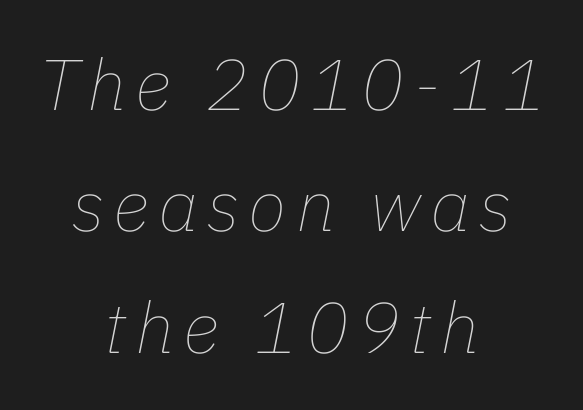
The paragraph has two soft edges and a firm central axis. Looks like regular typesetting: each glyph gets only the width it needs. A light-to-regular cut is what we see here. Italic? Definitely — the glyphs are oblique. Plain, unruled lines of type.
